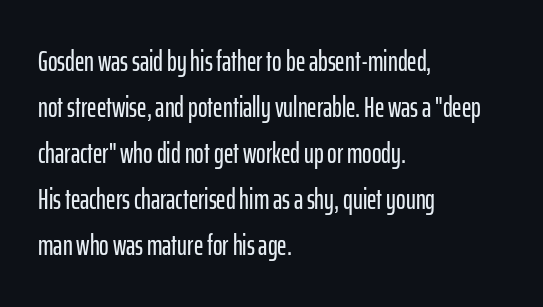
Letter spacing: default. Rule under the text: the space is simply empty. A typesetter would mark this as roman, not italic. Do the characters align in a grid? No, the font is proportional.
